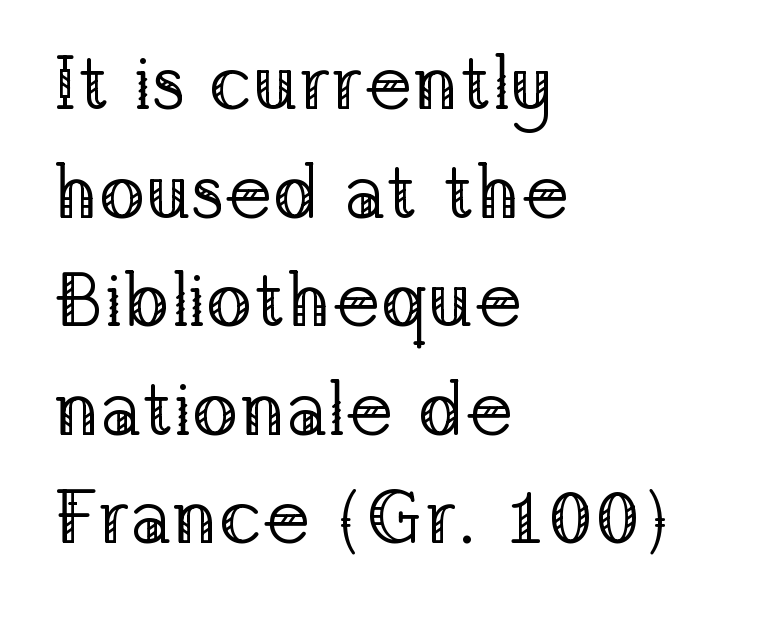
Q: Is the text bold? A: No.
Q: Is the text italic (slanted)? A: No, it is upright.
Q: Is the typeface a serif or a sans-serif typeface? A: Serif.
Q: Is the text underlined? A: No.
Q: How is the paragraph aligned? A: Left-aligned.
Q: Is the spacing between letters normal or unusually wide? A: Normal.
Q: Is the spacing between lines tight, normal or loose? A: Normal.
Q: Width (condensed, normal, or wide)? A: Normal.
Q: Stroke contrast? A: Low.
Q: x-height? A: Medium.
Q: Monospaced? A: No.
